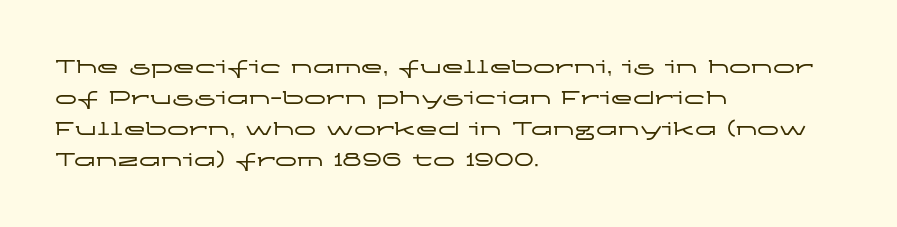
No italicization has been applied; the sample stays upright. The text block is weighted toward the left margin, trailing off unevenly rightward. Each row of text sits above clean, open space. Leading matches the norm, producing a regular column. Nobody touched the tracking dial on this one.
